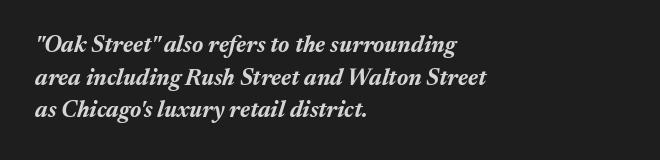
The image shows 23 px bold type, italic (leaning right); set left-aligned, normal line spacing (1.42x), normal letter spacing, not underlined.
